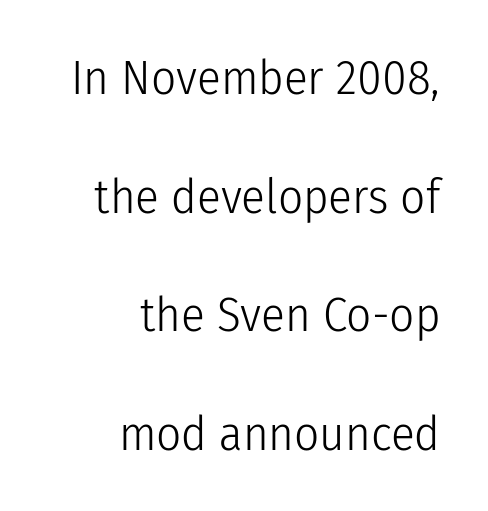
Q: Is the text bold? A: No.
Q: Is the text italic (slanted)? A: No, it is upright.
Q: Is the typeface a serif or a sans-serif typeface? A: Sans-serif.
Q: Is the text underlined? A: No.
Q: How is the paragraph aligned? A: Right-aligned.
Q: Is the spacing between letters normal or unusually wide? A: Normal.
Q: Is the spacing between lines tight, normal or loose? A: Loose.
Q: Width (condensed, normal, or wide)? A: Condensed.
Q: Stroke contrast? A: Low.
Q: x-height? A: Medium.
Q: Monospaced? A: No.
